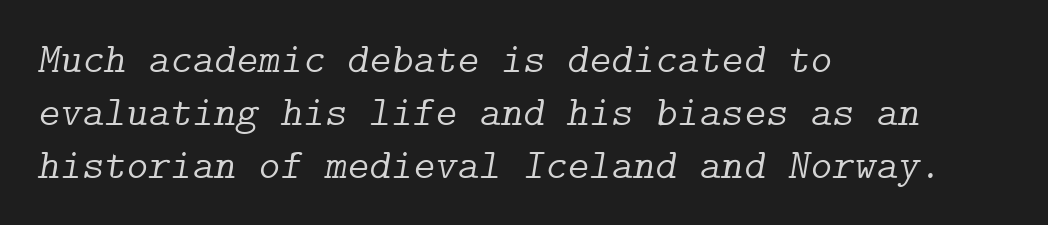
The line texture is even and compact thanks to regular tracking. Where is the straight margin? On the left. Tall strokes in this sample are angled rather than plumb. Normally led — the rows are evenly, conventionally spaced. Is the stroke heavy? The answer is a plain regular-or-lighter.
